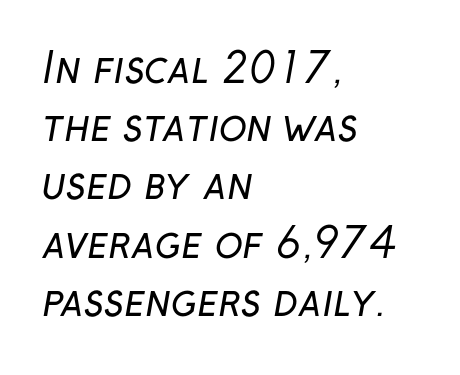
{"serif": "no", "bold": "no", "weight": "regular", "width": "normal", "stroke_contrast": "low", "x_height": "medium", "monospaced": "no", "underline": "no", "align": "left", "line_spacing": "normal", "line_spacing_ratio": 1.42, "letter_spacing": "normal", "letter_spacing_em": 0.0, "glyph_px": 41}
